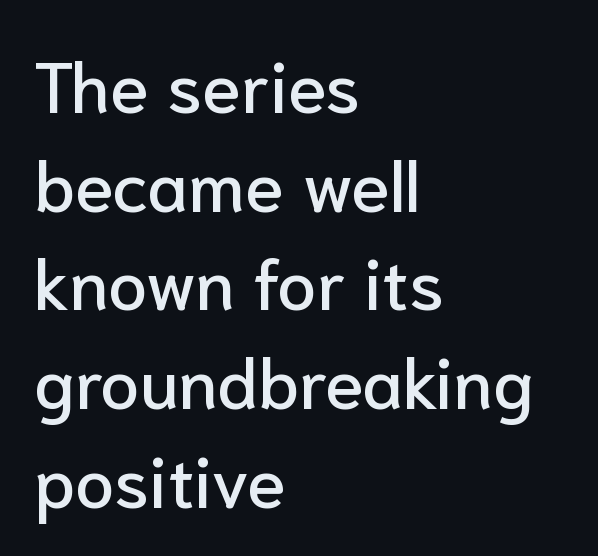
The image shows 71 px sans-serif type, upright; set left-aligned, normal line spacing (1.39x), normal letter spacing, not underlined; low stroke contrast and a medium x-height.
